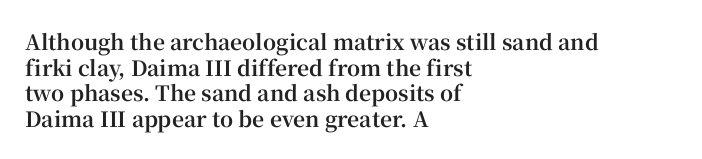
{"italic": "no", "bold": "yes", "underline": "no", "align": "left", "line_spacing_ratio": 1.22, "letter_spacing": "normal", "letter_spacing_em": 0.0, "glyph_px": 21}
